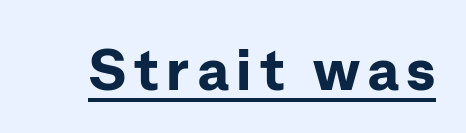
{"serif": "no", "italic": "no", "bold": "yes", "weight": "bold", "width": "normal", "stroke_contrast": "low", "x_height": "medium", "monospaced": "no", "underline": "yes", "glyph_px": 58}
